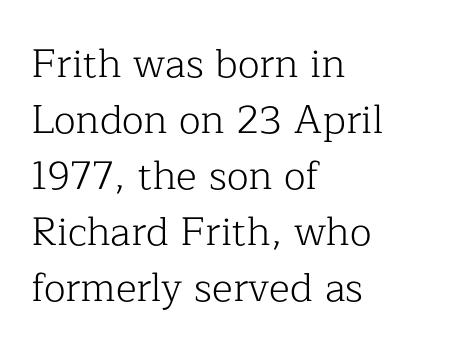
The image shows 40 px light serif type, upright; set left-aligned, normal line spacing (1.4x), normal letter spacing, not underlined; low stroke contrast and a medium x-height.
